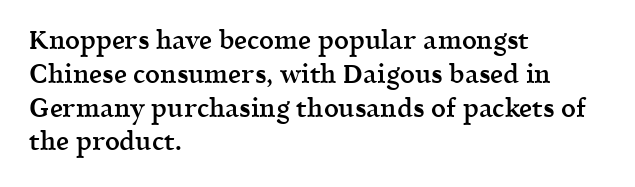
The image shows 26 px text type, upright; set left-aligned, normal line spacing (1.3x), normal letter spacing, not underlined.
